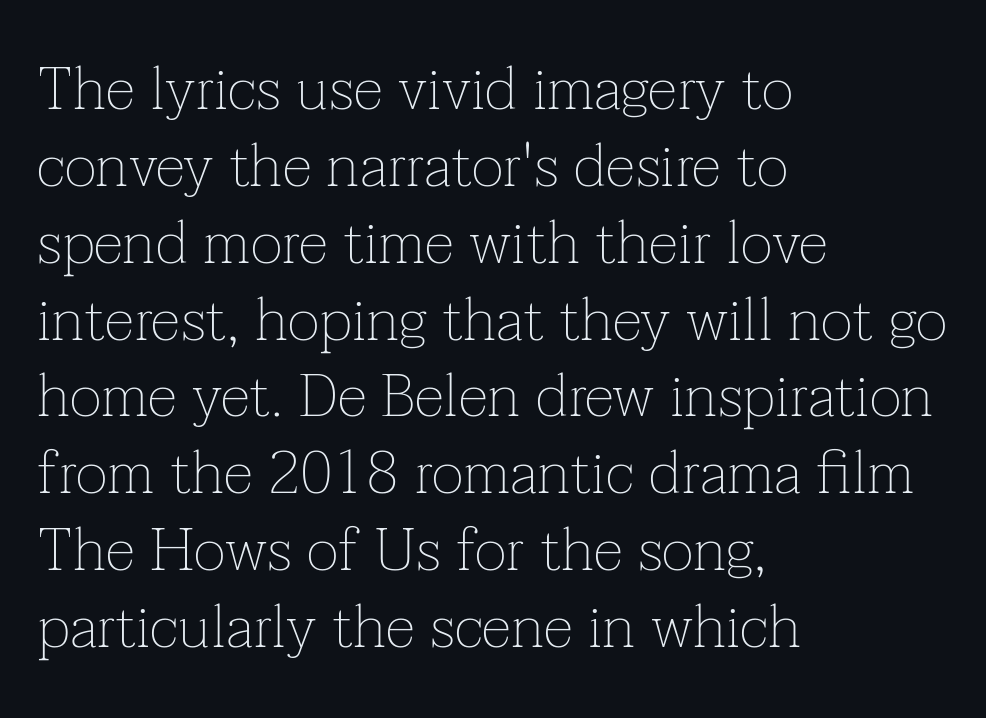
The text was rendered using a seriffed face with decorative stroke endings. This sample uses an upright cut, with every glyph sitting square on the baseline. Stroke mass is kept to a normal reading level or below. This block has exactly the height ordinary leading produces. Nobody drew a line under any word here.
